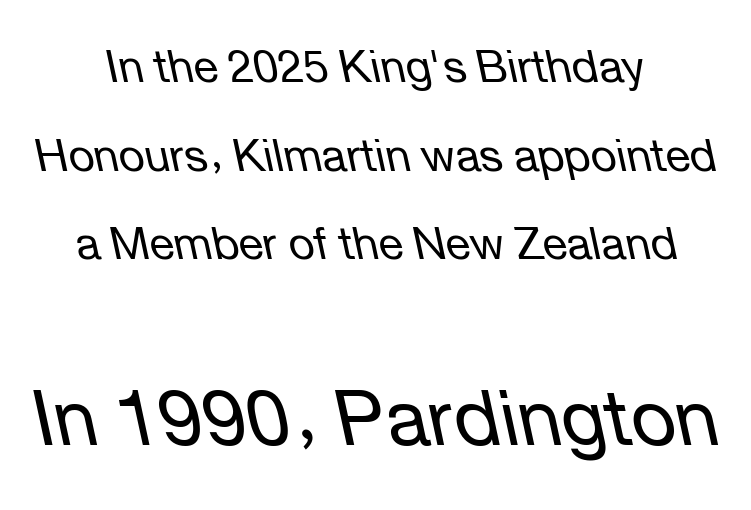
The image shows 78 px regular-weight type, italic (leaning left); set centered, loose line spacing (1.97x), normal letter spacing, not underlined; the second (bottom) block is 1.73x larger; low stroke contrast and a medium x-height.
